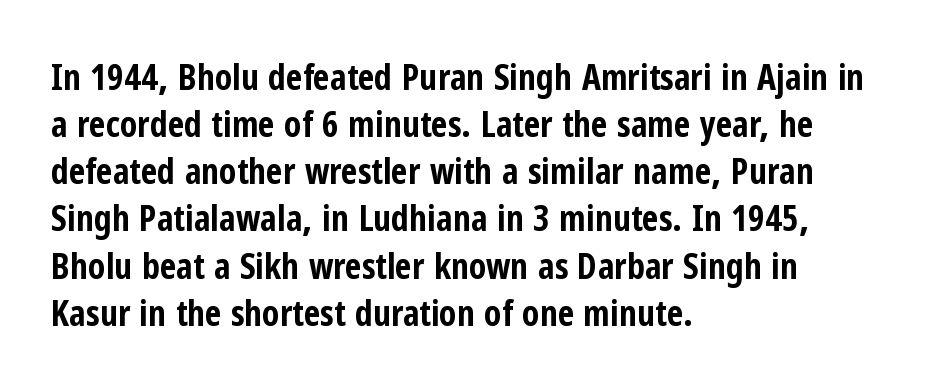
In terms of posture, this sample is upright. This sample is left-justified, so line endings fall wherever the words run out. Here the glyphs are tracked normally, forming tight word shapes. This is sans-serif lettering, the kind often seen on screens and signage. The gap between lines stays unmarked.
